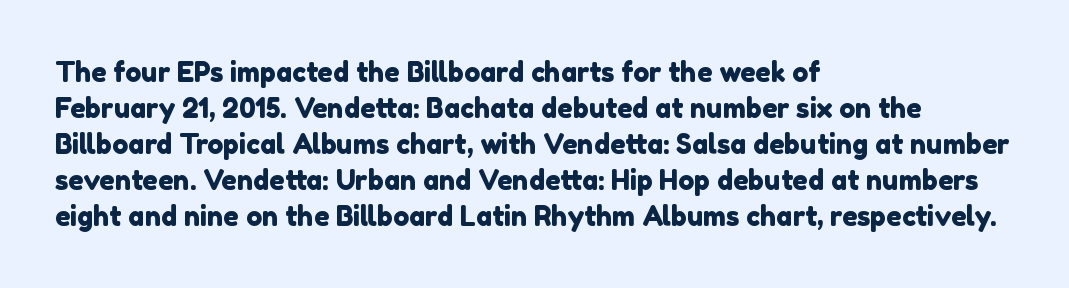
{"underline": "no", "align": "left", "line_spacing": "normal", "line_spacing_ratio": 1.33, "letter_spacing": "normal", "letter_spacing_em": 0.0, "glyph_px": 27}
